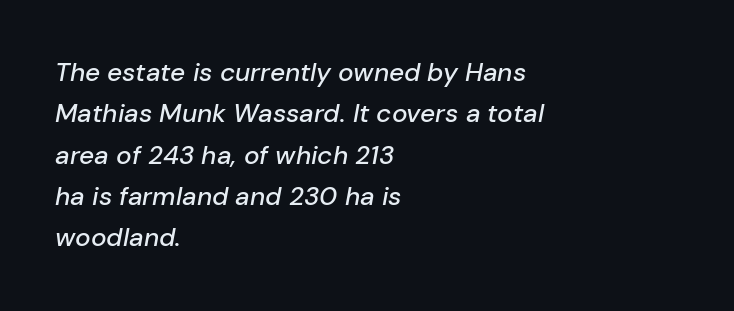
Q: Is the text italic (slanted)? A: Yes, it leans right by about 10 degrees.
Q: Is the text underlined? A: No.
Q: How is the paragraph aligned? A: Left-aligned.
Q: Is the spacing between letters normal or unusually wide? A: Normal.
Q: Is the spacing between lines tight, normal or loose? A: Normal.
